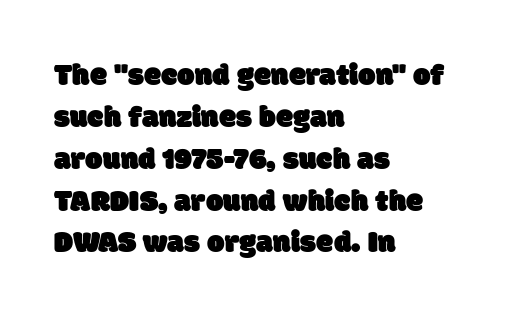
{"serif": "no", "width": "normal", "stroke_contrast": "low", "x_height": "large", "monospaced": "no", "underline": "no", "align": "left", "line_spacing": "normal", "line_spacing_ratio": 1.35, "letter_spacing": "normal", "letter_spacing_em": 0.0, "glyph_px": 31}
